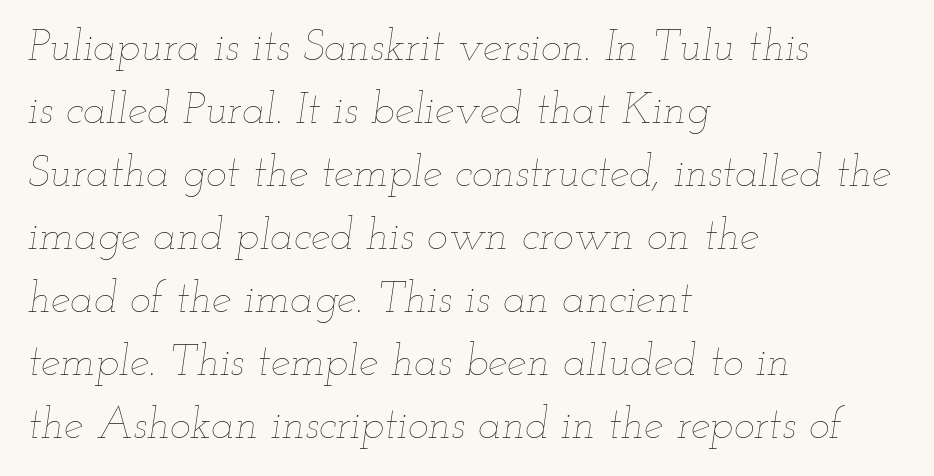
The line texture is even and compact thanks to regular tracking. Proportional: the letters do not fall into vertical columns. The strip under each line holds only bare page. Characters are canted at an angle relative to the baseline's perpendicular. No extra ink here — the face is not bold. The text block is weighted toward the left margin, trailing off unevenly rightward.
